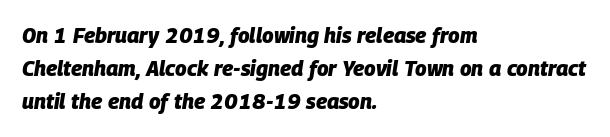
Q: Is the text bold? A: Yes.
Q: Is the text italic (slanted)? A: Yes, it leans right by about 9 degrees.
Q: Is the text underlined? A: No.
Q: How is the paragraph aligned? A: Left-aligned.
Q: Is the spacing between letters normal or unusually wide? A: Normal.
Q: Is the spacing between lines tight, normal or loose? A: Normal.
